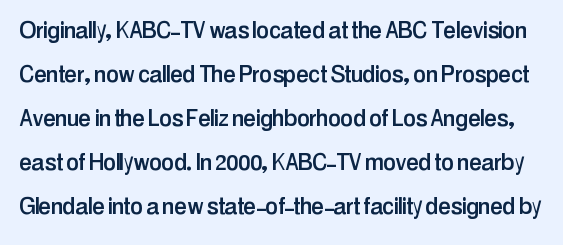
Underlining? Definitely not there. Unlike italic type, these characters show no tilt at all. Each new line begins a customary step beneath the previous one. Stroke terminals: plain, sans-serif.
